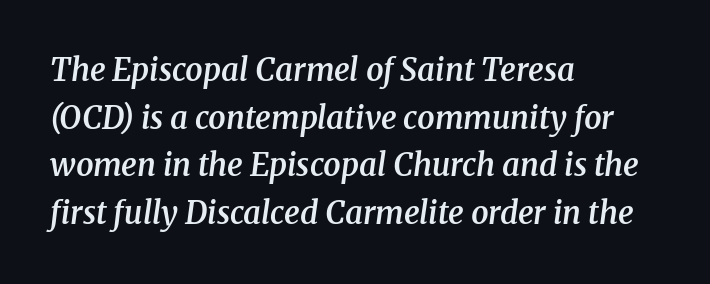
The image shows 31 px semibold serif type, italic (leaning right); set left-aligned, normal line spacing (1.54x), normal letter spacing, not underlined; medium stroke contrast and a medium x-height.
